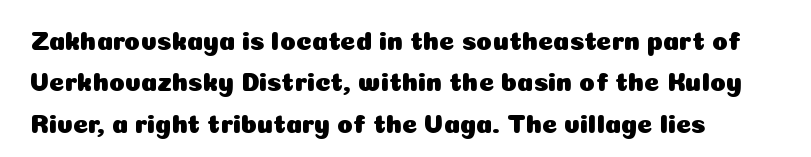
The image shows 26 px text type, upright; set normal line spacing (1.59x), normal letter spacing, not underlined.
